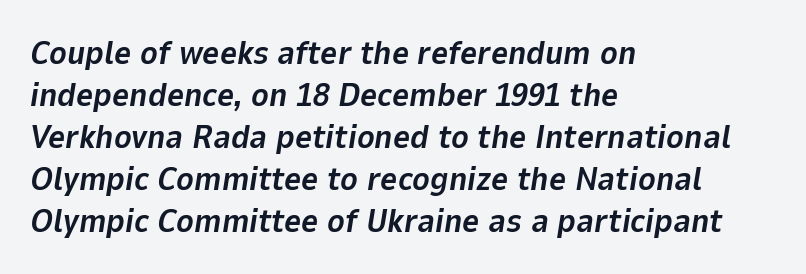
A normal amount of white space separates one row of letters from the next. Short and long lines alike share a common starting point at left. Strong, thick strokes mark this as bold type. Character widths vary here, with narrow letters taking less room than wide ones. Inter-character spacing is left at the font's built-in metrics.
